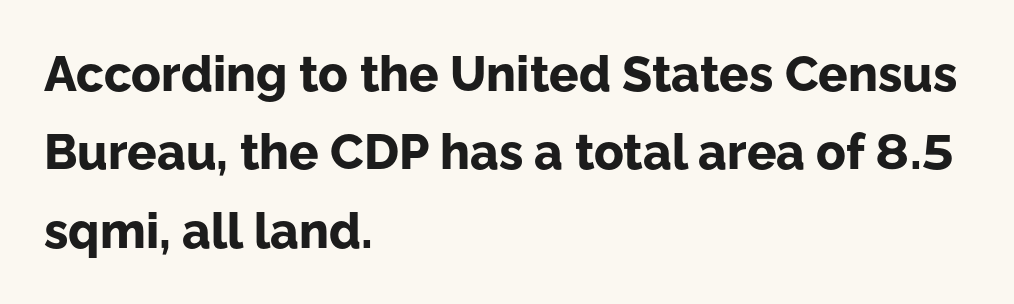
Q: Is the text bold? A: Yes.
Q: Is the text italic (slanted)? A: No, it is upright.
Q: Is the typeface a serif or a sans-serif typeface? A: Sans-serif.
Q: Is the text underlined? A: No.
Q: How is the paragraph aligned? A: Left-aligned.
Q: Is the spacing between letters normal or unusually wide? A: Normal.
Q: Is the spacing between lines tight, normal or loose? A: Normal.
Q: Width (condensed, normal, or wide)? A: Normal.
Q: Stroke contrast? A: Low.
Q: x-height? A: Medium.
Q: Monospaced? A: No.
